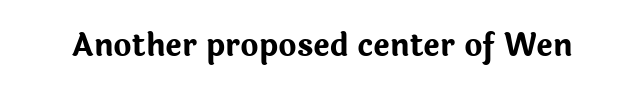
{"serif": "no", "italic": "no", "bold": "yes", "weight": "bold", "width": "normal", "stroke_contrast": "low", "x_height": "medium", "monospaced": "no", "underline": "no", "letter_spacing": "normal", "letter_spacing_em": 0.0, "glyph_px": 31}
